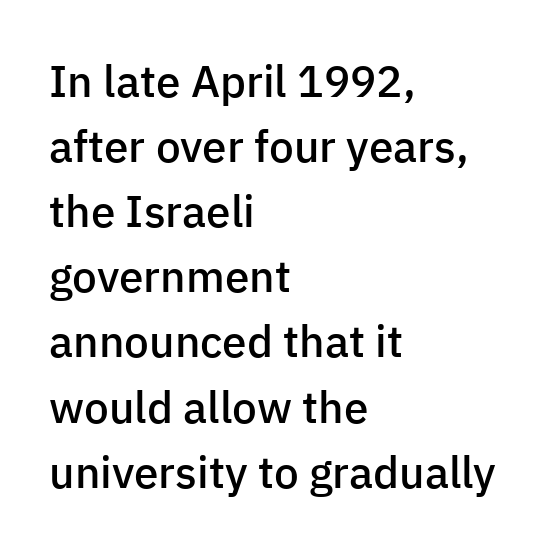
The image shows 44 px semibold sans-serif type, upright; set left-aligned, normal line spacing (1.48x), normal letter spacing, not underlined; low stroke contrast and a medium x-height.
